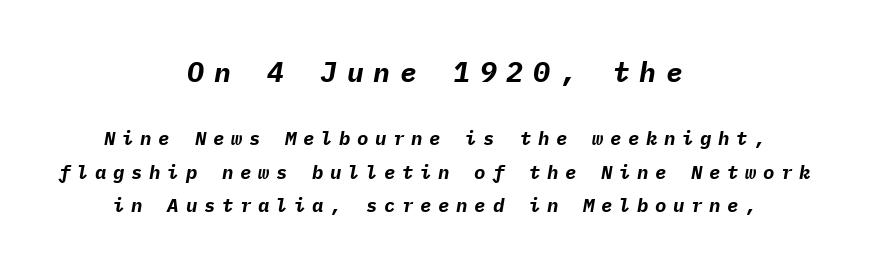
Q: Is the text bold? A: Yes.
Q: Is the text italic (slanted)? A: Yes, it leans right by about 9 degrees.
Q: Is the text underlined? A: No.
Q: How is the paragraph aligned? A: Centered.
Q: Is the spacing between letters normal or unusually wide? A: Unusually wide.
Q: Which block of text is set in a larger size, the first (top) or the second (bottom)? A: The first (top) one.
Q: Width (condensed, normal, or wide)? A: Normal.
Q: Stroke contrast? A: Low.
Q: x-height? A: Medium.
Q: Monospaced? A: Yes.
